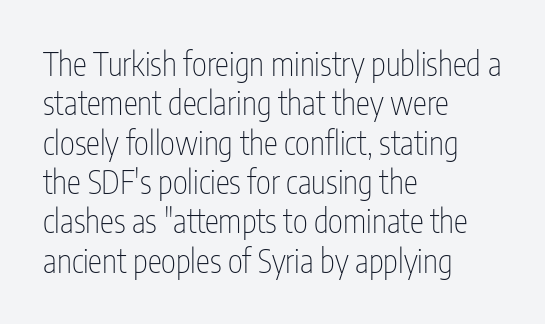
{"serif": "no", "italic": "no", "bold": "no", "weight": "thin", "width": "condensed", "stroke_contrast": "low", "x_height": "medium", "monospaced": "no", "underline": "no", "align": "left", "line_spacing_ratio": 1.23, "letter_spacing": "normal", "letter_spacing_em": 0.0, "glyph_px": 32}
